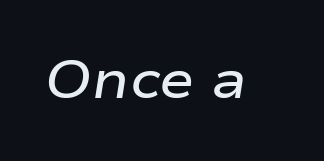
The image shows 53 px semibold, wide type, italic (leaning right); set normal letter spacing, not underlined; low stroke contrast and a medium x-height.
